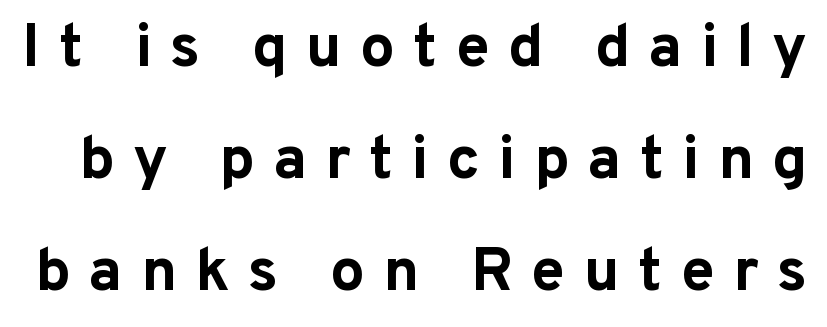
The image shows 61 px bold sans-serif type, upright; set line spacing 1.84x, unusually wide letter spacing (+0.3 em), not underlined; low stroke contrast and a medium x-height.
